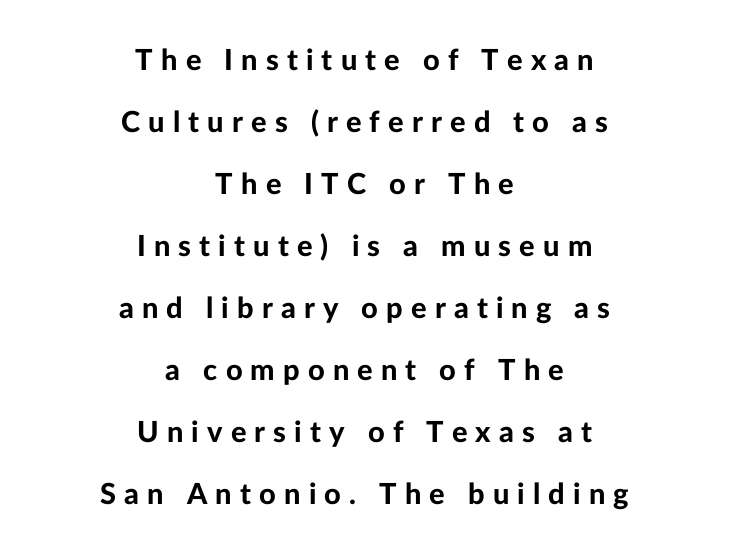
The strip under each line holds only bare page. The type family on display is of the sans-serif kind. The passage shown is typed in a proportional face where columns would drift. Words appear elongated and porous because spacing is wide.
